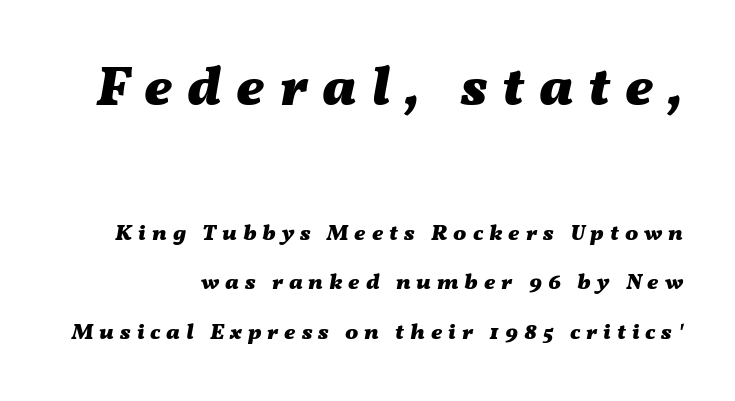
The passage shown is not underscored anywhere. Typographic density is high because the face is bold. Looks like regular typesetting: each glyph gets only the width it needs. Characters are canted at an angle relative to the baseline's perpendicular. Someone cranked the tracking dial way up on this one. Size contrast runs from large at the top to small at the bottom.
